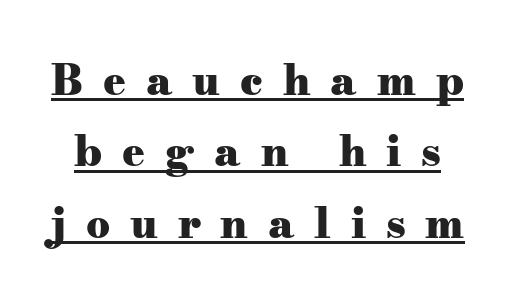
The font family rendered here belongs to the serif group. In terms of letterspacing, this is a distinctly airy, spread setting. Caption: lettering with a line underneath. Varying glyph widths throughout — classic text-font behaviour.
